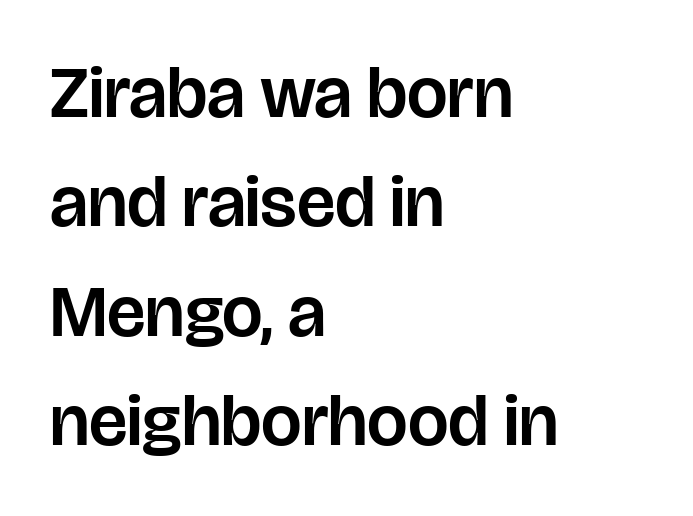
{"serif": "no", "italic": "no", "width": "normal", "stroke_contrast": "low", "x_height": "large", "monospaced": "no", "underline": "no", "align": "left", "line_spacing": "normal", "line_spacing_ratio": 1.52, "letter_spacing": "normal", "letter_spacing_em": 0.0, "glyph_px": 72}
